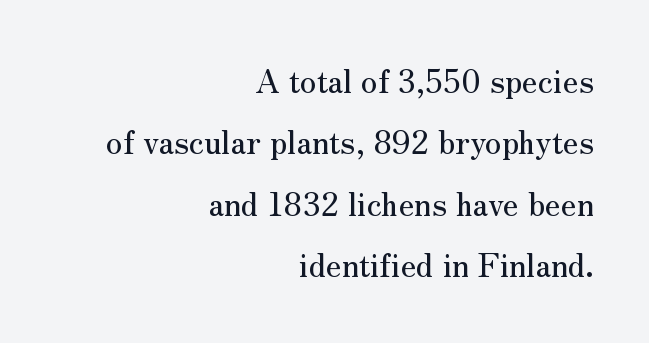
Q: Is the text italic (slanted)? A: No, it is upright.
Q: Is the typeface a serif or a sans-serif typeface? A: Serif.
Q: Is the text underlined? A: No.
Q: How is the paragraph aligned? A: Right-aligned.
Q: Is the spacing between letters normal or unusually wide? A: Normal.
Q: Is the spacing between lines tight, normal or loose? A: Loose.
Q: Width (condensed, normal, or wide)? A: Normal.
Q: Stroke contrast? A: Medium.
Q: x-height? A: Small.
Q: Monospaced? A: No.
